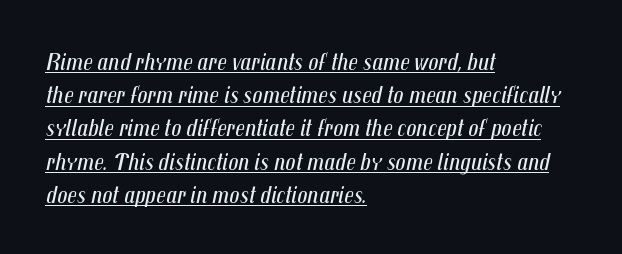
{"italic": "yes", "lean": "right", "slant_degrees": 12, "bold": "no", "underline": "yes", "align": "left", "line_spacing": "normal", "line_spacing_ratio": 1.33, "letter_spacing": "normal", "letter_spacing_em": 0.0, "glyph_px": 25}
